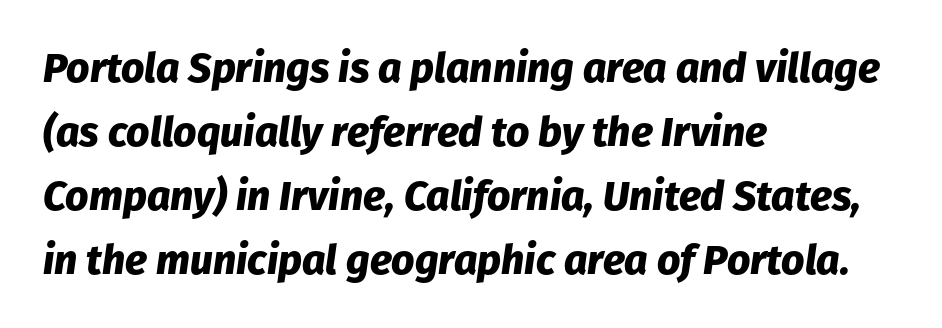
The image shows 41 px heavy type, italic (leaning right); set left-aligned, normal line spacing (1.56x), normal letter spacing, not underlined; low stroke contrast and a medium x-height.
